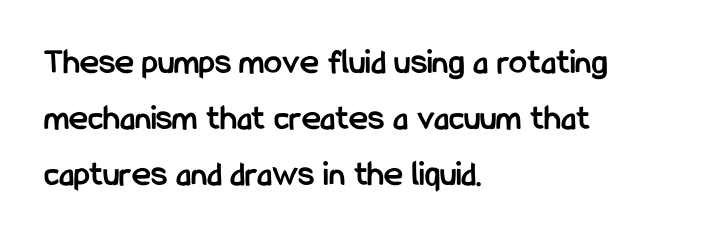
{"serif": "no", "italic": "no", "bold": "yes", "weight": "semibold", "width": "condensed", "stroke_contrast": "low", "x_height": "medium", "monospaced": "no", "underline": "no", "align": "left", "line_spacing": "normal", "line_spacing_ratio": 1.55, "letter_spacing": "normal", "letter_spacing_em": 0.0, "glyph_px": 36}
